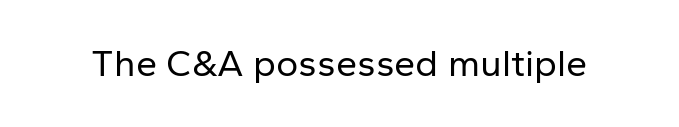
Q: Is the text bold? A: No.
Q: Is the text italic (slanted)? A: No, it is upright.
Q: Is the typeface a serif or a sans-serif typeface? A: Sans-serif.
Q: Is the text underlined? A: No.
Q: Is the spacing between letters normal or unusually wide? A: Normal.
Q: Width (condensed, normal, or wide)? A: Normal.
Q: Stroke contrast? A: Low.
Q: x-height? A: Medium.
Q: Monospaced? A: No.
